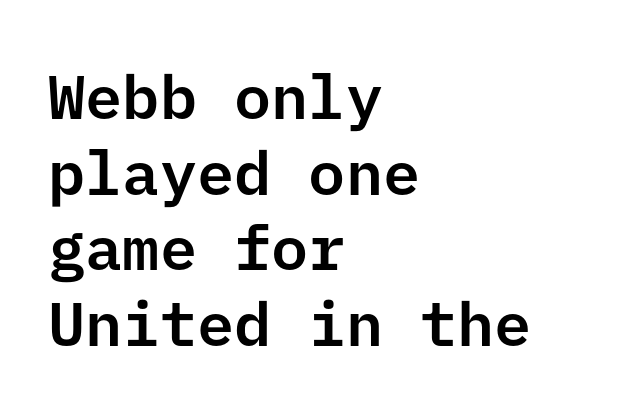
The image shows 62 px sans-serif type, upright; set left-aligned, line spacing 1.22x, normal letter spacing, not underlined; low stroke contrast and a medium x-height.
